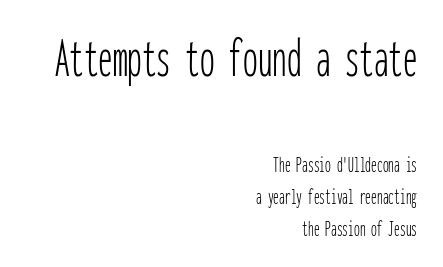
Q: Is the text bold? A: No.
Q: Is the text italic (slanted)? A: No, it is upright.
Q: Is the typeface a serif or a sans-serif typeface? A: Sans-serif.
Q: Is the text underlined? A: No.
Q: How is the paragraph aligned? A: Right-aligned.
Q: Is the spacing between letters normal or unusually wide? A: Normal.
Q: Is the spacing between lines tight, normal or loose? A: Normal.
Q: Which block of text is set in a larger size, the first (top) or the second (bottom)? A: The first (top) one.
Q: Width (condensed, normal, or wide)? A: Condensed.
Q: Stroke contrast? A: Low.
Q: x-height? A: Medium.
Q: Monospaced? A: Yes.
